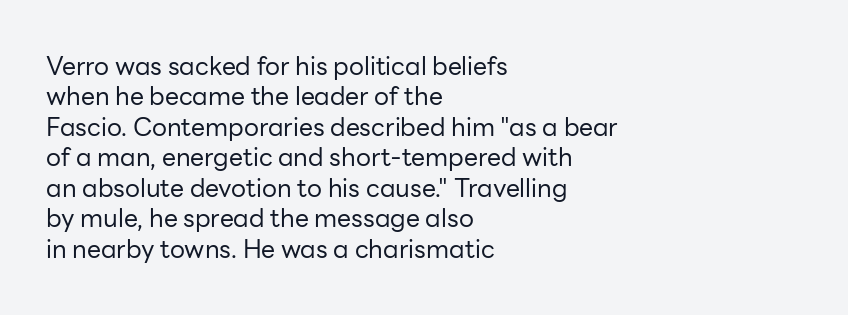
Nope, not italic — everything's standing straight. Only glyphs here, with clear space below each row. Leftover space on each line is placed entirely after the last word. The gaps between neighbouring characters are ordinary and unremarkable. A light-to-regular cut is what we see here.
